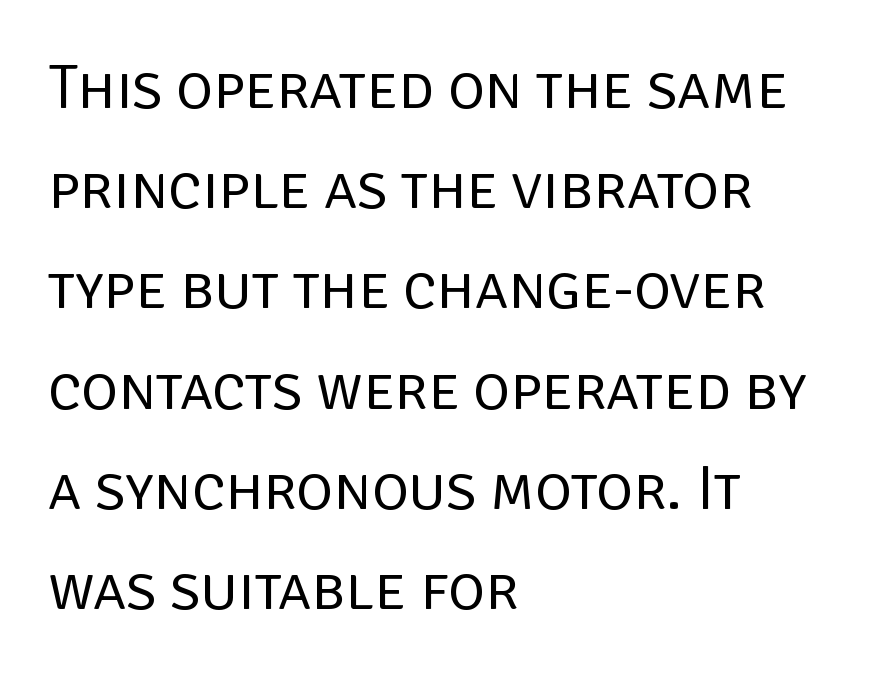
The image shows 63 px regular-weight sans-serif type, upright; set left-aligned, normal line spacing (1.59x), normal letter spacing, not underlined; low stroke contrast and a large x-height.
